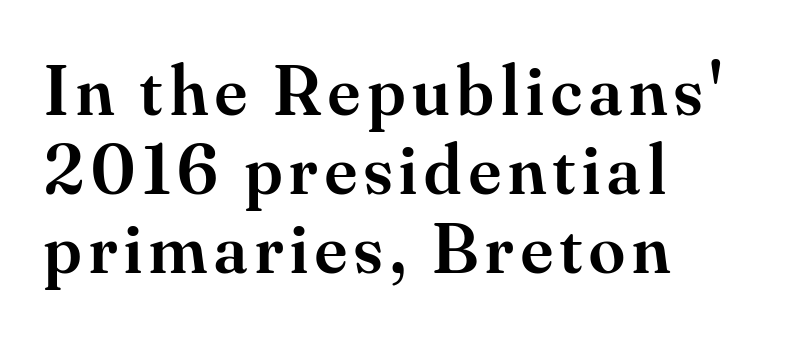
{"serif": "yes", "italic": "no", "bold": "semi", "weight": "semibold", "width": "normal", "stroke_contrast": "medium", "x_height": "small", "monospaced": "no", "underline": "no", "align": "left", "line_spacing": "tight", "line_spacing_ratio": 1.1, "glyph_px": 72}
